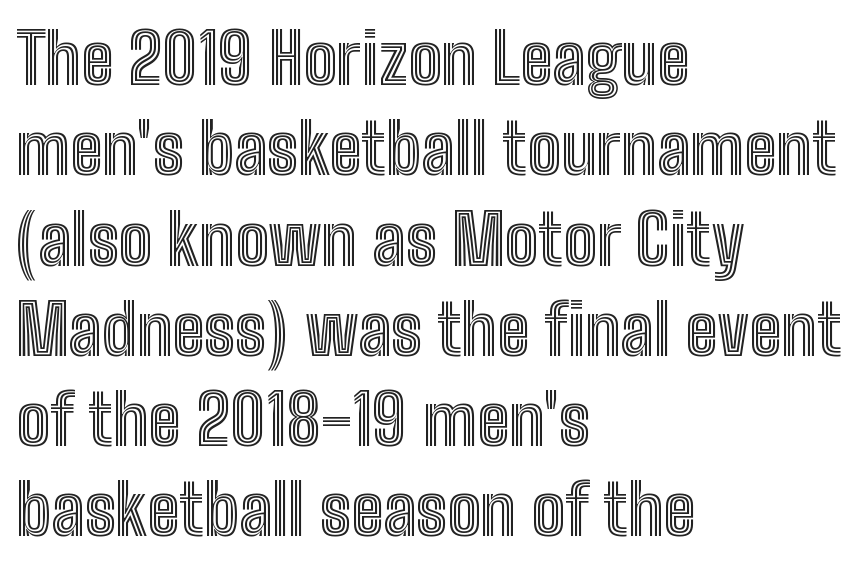
The passage is arranged the way most books set body copy — flush left. The line texture is even and compact thanks to regular tracking. Upright lettering throughout. Spacing verdict: proportional, widths tailored to each character. Interline gaps are of average width in this sample.
